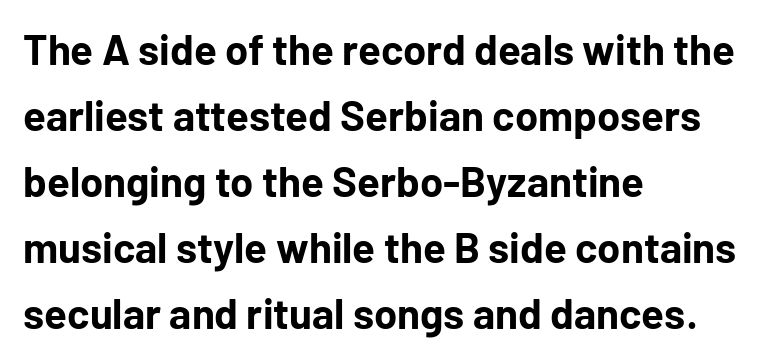
{"serif": "no", "italic": "no", "bold": "yes", "weight": "bold", "width": "normal", "stroke_contrast": "low", "x_height": "medium", "monospaced": "no", "underline": "no", "align": "left", "line_spacing": "normal", "line_spacing_ratio": 1.57, "letter_spacing": "normal", "letter_spacing_em": 0.0, "glyph_px": 42}
